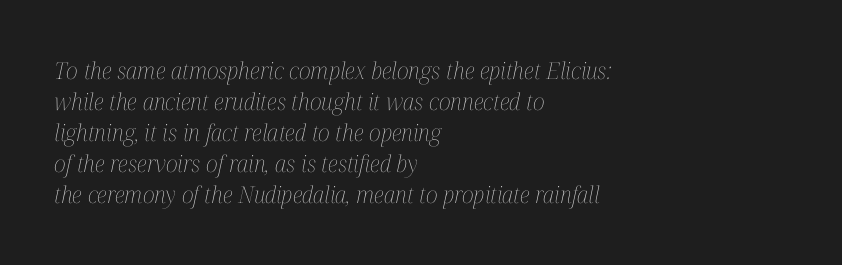
Q: Is the text bold? A: No.
Q: Is the text italic (slanted)? A: Yes, it leans right by about 12 degrees.
Q: Is the text underlined? A: No.
Q: How is the paragraph aligned? A: Left-aligned.
Q: Is the spacing between letters normal or unusually wide? A: Normal.
Q: Is the spacing between lines tight, normal or loose? A: Normal.
